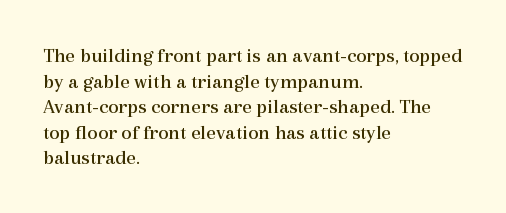
The image shows 21 px text type, upright; set left-aligned, line spacing 1.22x, normal letter spacing, not underlined.
